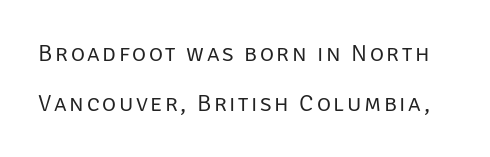
The image shows 24 px text type, upright; set loose line spacing (2.07x), not underlined.
